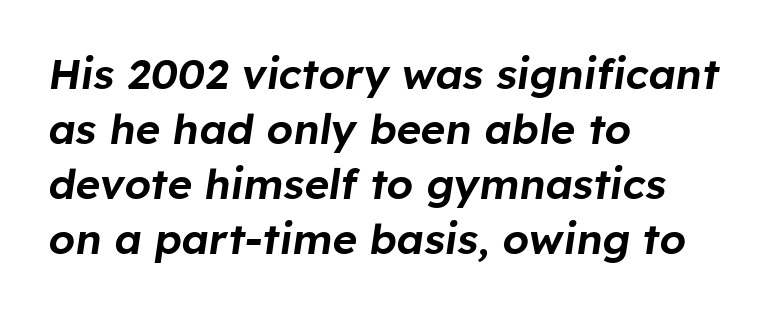
{"italic": "yes", "lean": "right", "slant_degrees": 8, "width": "normal", "stroke_contrast": "low", "x_height": "medium", "monospaced": "no", "underline": "no", "align": "left", "line_spacing": "normal", "line_spacing_ratio": 1.31, "letter_spacing": "normal", "letter_spacing_em": 0.0, "glyph_px": 42}
